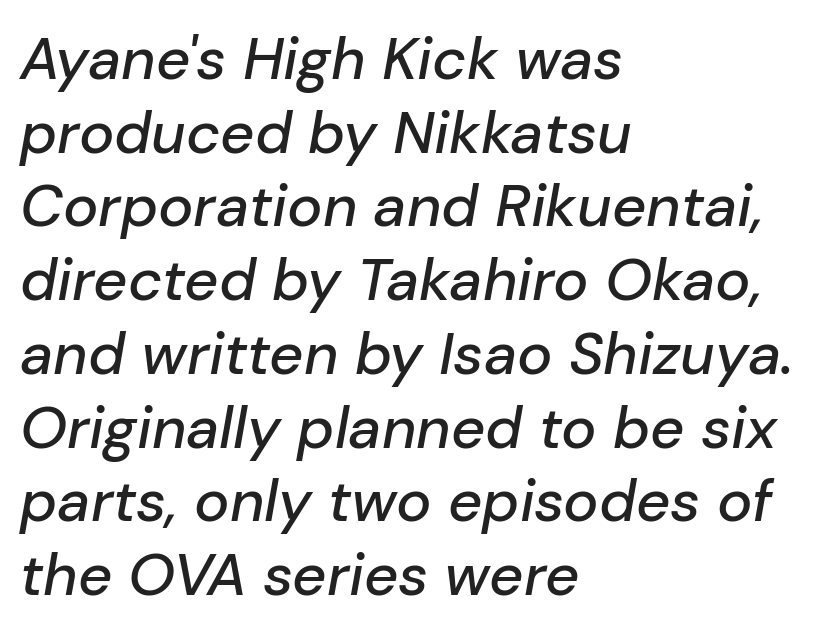
Looks like regular typesetting: each glyph gets only the width it needs. This sample uses an oblique cut, with every glyph tilted off the vertical. The baseline area is clear. If you drew a ruler down the left edge, every line would touch it.
